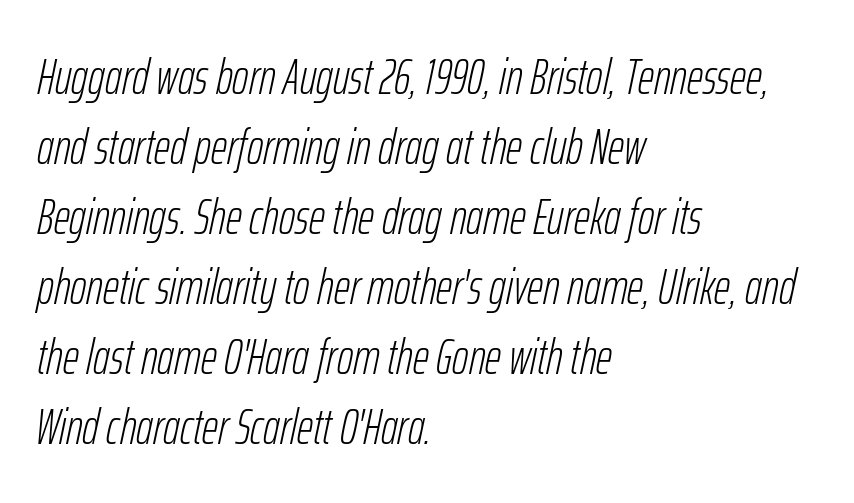
Stems here are at most as thick as an everyday book face. Bare-footed words on every line. Varying glyph widths throughout — classic text-font behaviour. In terms of letterspacing, this is plain default setting. Left-aligned paragraph, ragged on the right.
